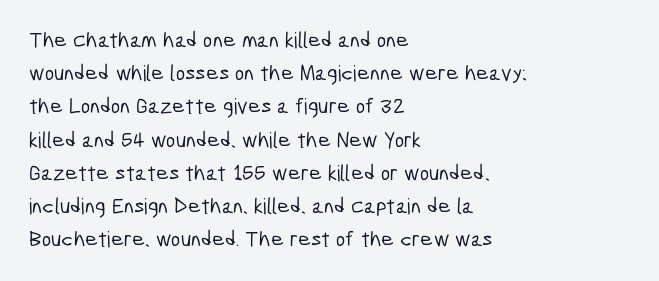
{"underline": "no", "align": "left", "line_spacing": "normal", "line_spacing_ratio": 1.51, "letter_spacing": "normal", "letter_spacing_em": 0.0, "glyph_px": 22}
